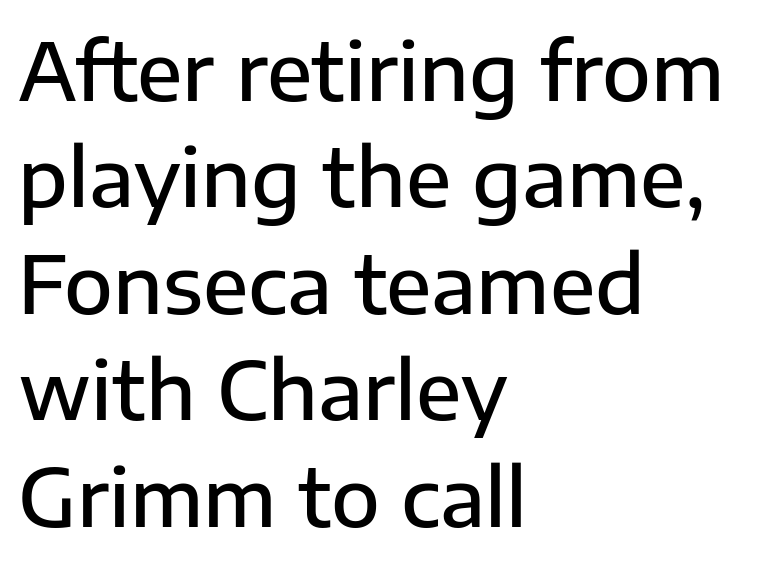
Q: Is the text bold? A: Semi-bold.
Q: Is the text italic (slanted)? A: No, it is upright.
Q: Is the typeface a serif or a sans-serif typeface? A: Sans-serif.
Q: Is the text underlined? A: No.
Q: How is the paragraph aligned? A: Left-aligned.
Q: Is the spacing between letters normal or unusually wide? A: Normal.
Q: Is the spacing between lines tight, normal or loose? A: Normal.
Q: Width (condensed, normal, or wide)? A: Normal.
Q: Stroke contrast? A: Low.
Q: x-height? A: Medium.
Q: Monospaced? A: No.
